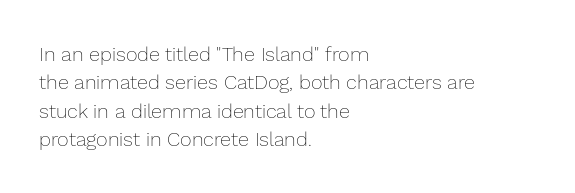
{"italic": "no", "bold": "no", "underline": "no", "align": "left", "line_spacing": "normal", "line_spacing_ratio": 1.42, "letter_spacing": "normal", "letter_spacing_em": 0.0, "glyph_px": 20}
